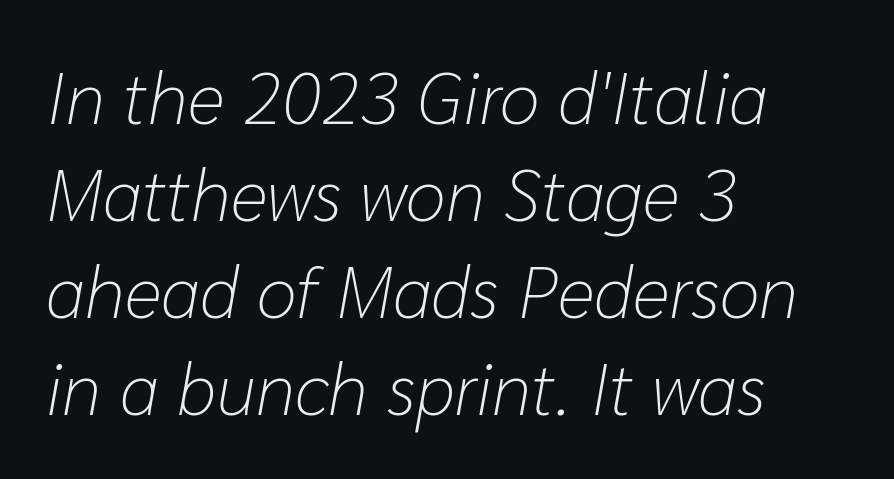
Plain, unruled lines of type. Do the characters align in a grid? No, the font is proportional. Leftover space on each line is placed entirely after the last word. Spacing between characters is what you'd get straight out of the box. These lines were composed using italics.
